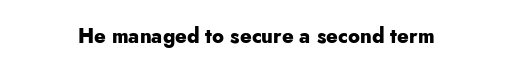
The rendering keeps characters at their native spacing. Underlining? Definitely not there. Nope, not italic — everything's standing straight. Set as a true bold cut, around the 700 mark.
